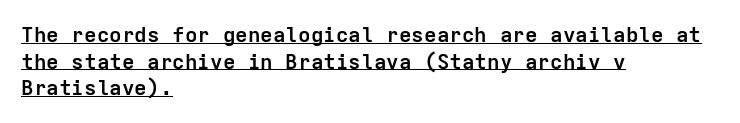
The image shows 21 px bold type, upright; set left-aligned, normal line spacing (1.27x), normal letter spacing, underlined.
